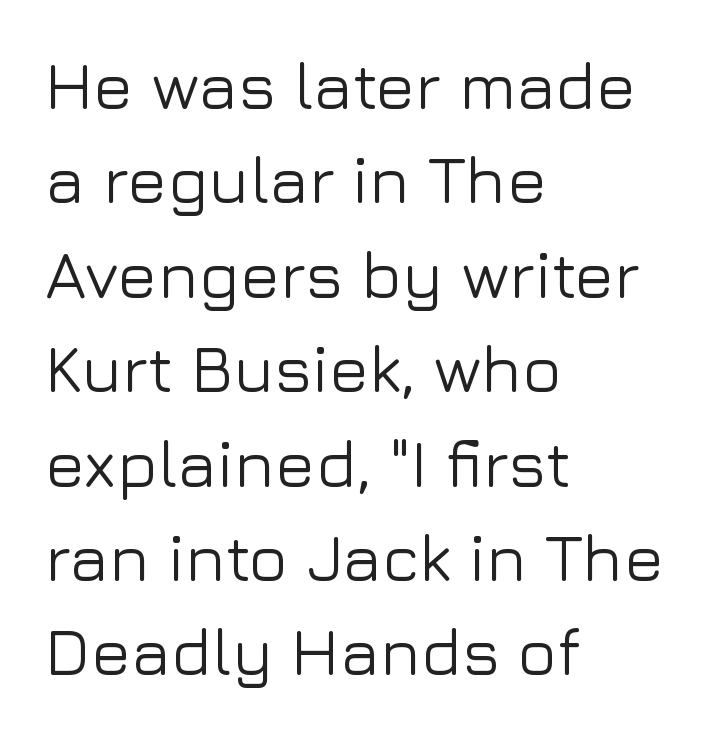
{"serif": "no", "italic": "no", "width": "normal", "stroke_contrast": "low", "x_height": "medium", "monospaced": "no", "underline": "no", "align": "left", "line_spacing": "normal", "line_spacing_ratio": 1.43, "letter_spacing": "normal", "letter_spacing_em": 0.0, "glyph_px": 66}
